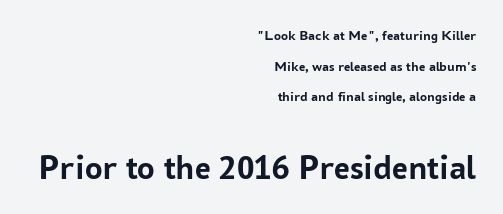
The characters display no serif detailing; their extremities are plain. Baseline-to-baseline distance is far greater than the letter height. The rendering uses natural spacing where letterforms have individual widths. Descenders are the only things crossing below the line.
